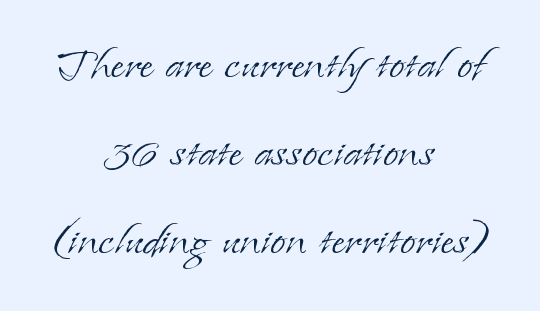
{"serif": "yes", "bold": "no", "weight": "light", "width": "normal", "stroke_contrast": "low", "x_height": "small", "monospaced": "no", "underline": "no", "align": "center", "line_spacing": "normal", "line_spacing_ratio": 1.57, "letter_spacing": "normal", "letter_spacing_em": 0.0, "glyph_px": 56}
